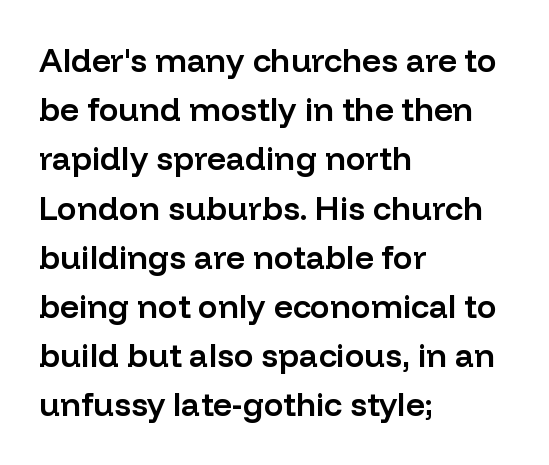
{"serif": "no", "italic": "no", "bold": "semi", "weight": "semibold", "width": "normal", "stroke_contrast": "low", "x_height": "medium", "monospaced": "no", "underline": "no", "align": "left", "line_spacing": "normal", "line_spacing_ratio": 1.49, "letter_spacing": "normal", "letter_spacing_em": 0.0, "glyph_px": 33}
